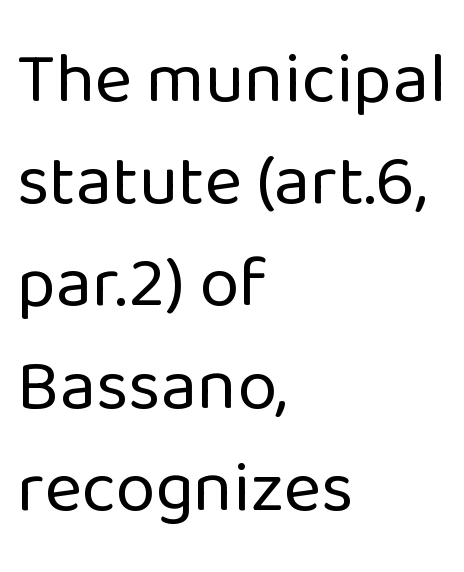
Q: Is the text bold? A: No.
Q: Is the text italic (slanted)? A: No, it is upright.
Q: Is the typeface a serif or a sans-serif typeface? A: Sans-serif.
Q: Is the text underlined? A: No.
Q: How is the paragraph aligned? A: Left-aligned.
Q: Is the spacing between letters normal or unusually wide? A: Normal.
Q: Is the spacing between lines tight, normal or loose? A: Normal.
Q: Width (condensed, normal, or wide)? A: Normal.
Q: Stroke contrast? A: Low.
Q: x-height? A: Medium.
Q: Monospaced? A: No.
